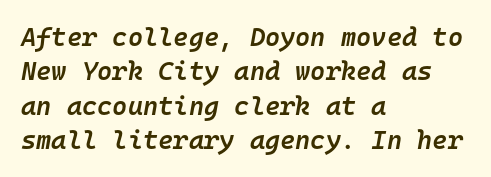
Q: Is the text bold? A: Semi-bold.
Q: Is the text italic (slanted)? A: Yes, it leans right by about 10 degrees.
Q: Is the text underlined? A: No.
Q: How is the paragraph aligned? A: Left-aligned.
Q: Is the spacing between letters normal or unusually wide? A: Normal.
Q: Is the spacing between lines tight, normal or loose? A: Normal.
